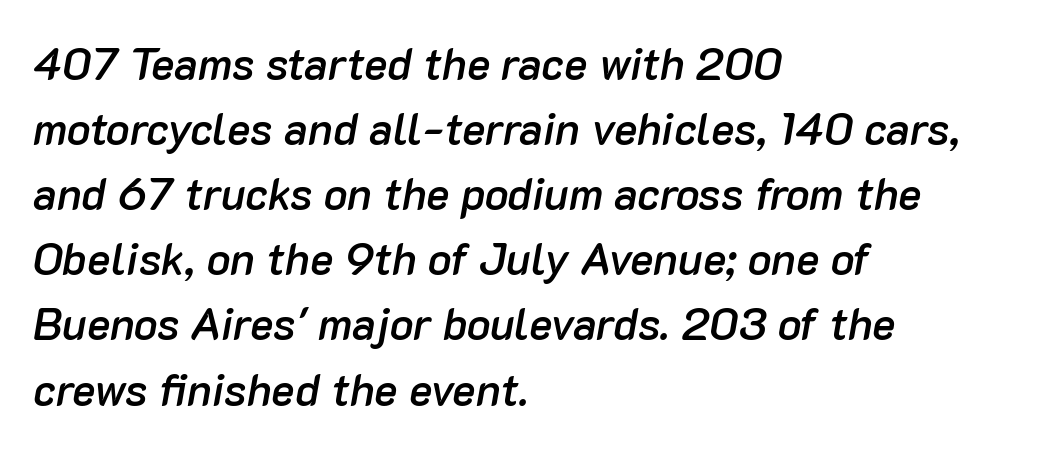
Q: Is the text bold? A: Semi-bold.
Q: Is the text italic (slanted)? A: Yes, it leans right by about 10 degrees.
Q: Is the text underlined? A: No.
Q: How is the paragraph aligned? A: Left-aligned.
Q: Is the spacing between letters normal or unusually wide? A: Normal.
Q: Is the spacing between lines tight, normal or loose? A: Normal.
Q: Width (condensed, normal, or wide)? A: Normal.
Q: Stroke contrast? A: Low.
Q: x-height? A: Medium.
Q: Monospaced? A: No.
